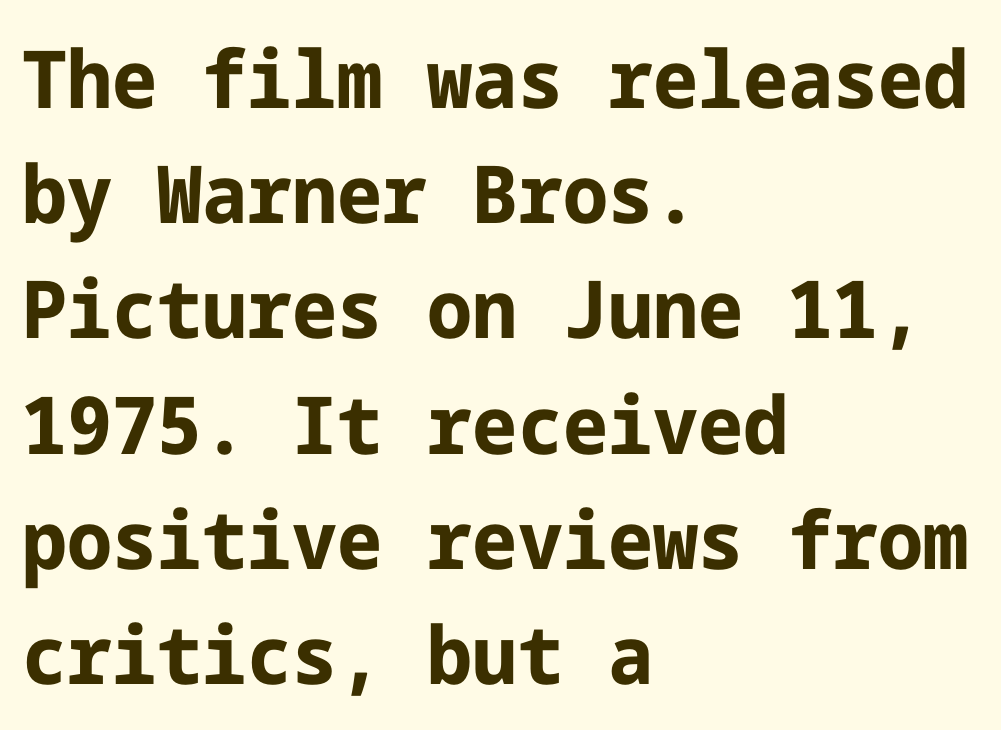
Q: Is the text bold? A: Yes.
Q: Is the text italic (slanted)? A: No, it is upright.
Q: Is the typeface a serif or a sans-serif typeface? A: Sans-serif.
Q: Is the text underlined? A: No.
Q: How is the paragraph aligned? A: Left-aligned.
Q: Is the spacing between letters normal or unusually wide? A: Normal.
Q: Is the spacing between lines tight, normal or loose? A: Normal.
Q: Width (condensed, normal, or wide)? A: Normal.
Q: Stroke contrast? A: Low.
Q: x-height? A: Medium.
